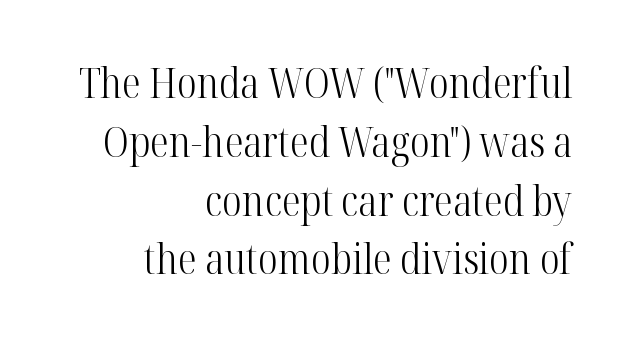
The image shows 42 px light, condensed serif type, upright; set right-aligned, normal line spacing (1.4x), normal letter spacing, not underlined; high stroke contrast and a medium x-height.
